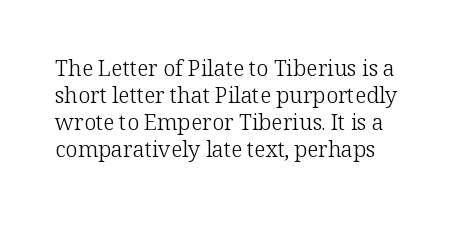
Q: Is the text bold? A: No.
Q: Is the text italic (slanted)? A: No, it is upright.
Q: Is the text underlined? A: No.
Q: Is the spacing between letters normal or unusually wide? A: Normal.
